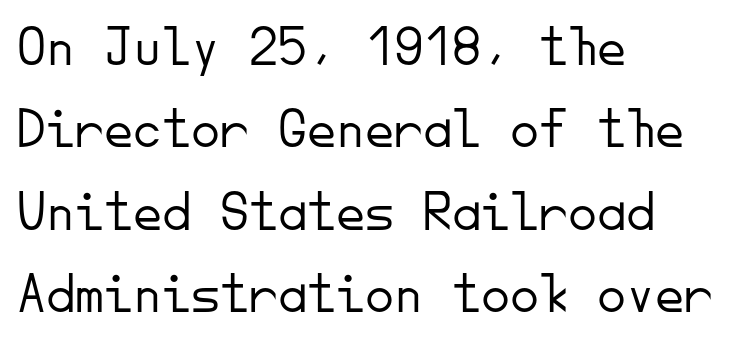
The image shows 58 px light sans-serif type, upright, monospaced; set left-aligned, normal line spacing (1.42x), normal letter spacing, not underlined; low stroke contrast and a small x-height.
